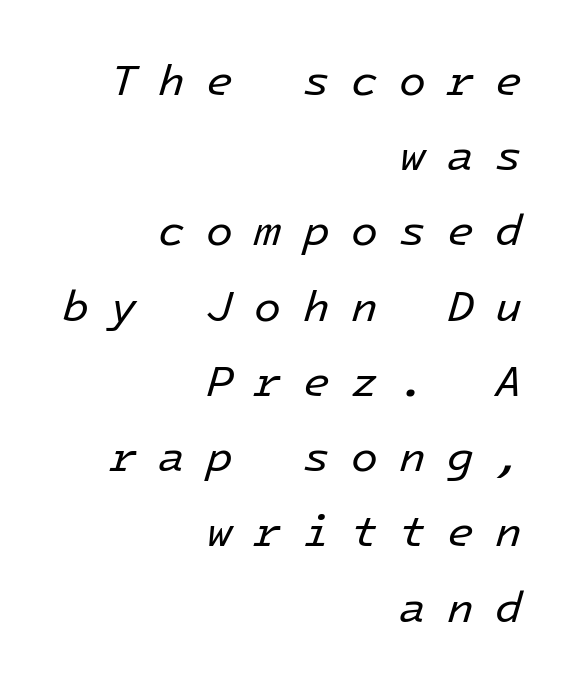
The image shows 44 px regular-weight type, italic (leaning right); set right-aligned, line spacing 1.71x, unusually wide letter spacing (+0.48 em), not underlined; low stroke contrast and a medium x-height.
